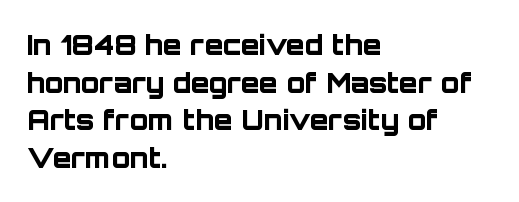
Its strokes are broad and dark, the hallmark of bold type. The letterforms sit shoulder to shoulder at normal distance. Horizontal alignment here is leftward, the default for most running prose. Each new line begins a customary step beneath the previous one. Has an underline been added? It has not. Characters remain perfectly vertical along every line.
